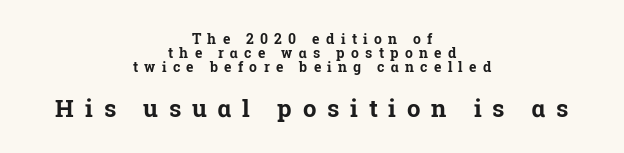
The image shows 24 px bold type, upright; set centered, tight line spacing (1.01x), unusually wide letter spacing (+0.45 em), not underlined; the second (bottom) block is 1.71x larger.
